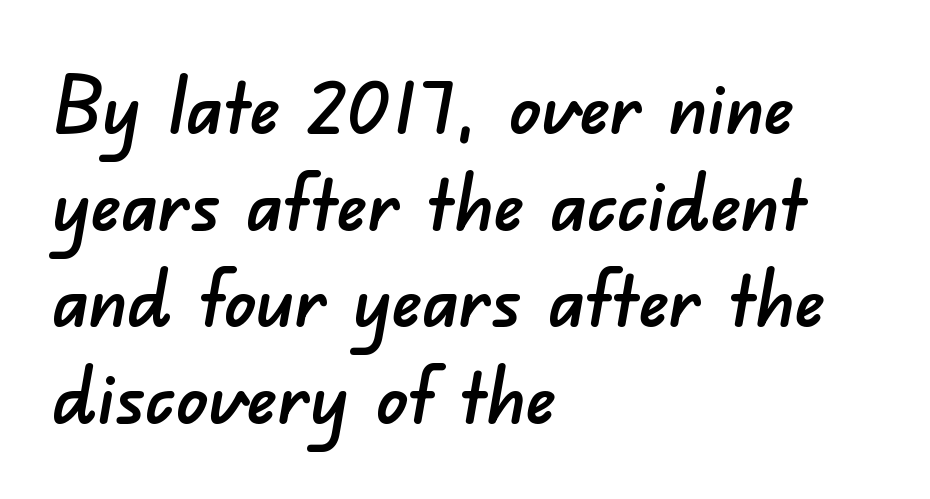
Caption: standard tracking, unaltered. These lines are set flush left with a ragged right edge. A typesetter would call this proportional, since set widths differ per character. A clean baseline with only descenders dipping below it. Typographically, this falls in the sans-serif category.
